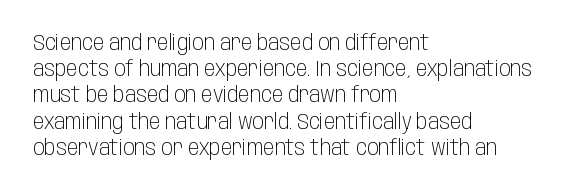
Q: Is the text bold? A: No.
Q: Is the text italic (slanted)? A: No, it is upright.
Q: Is the text underlined? A: No.
Q: How is the paragraph aligned? A: Left-aligned.
Q: Is the spacing between letters normal or unusually wide? A: Normal.
Q: Is the spacing between lines tight, normal or loose? A: Normal.
